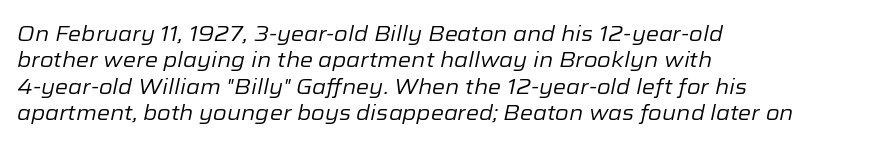
The image shows 21 px text type, italic (leaning right); set left-aligned, normal line spacing (1.26x), normal letter spacing, not underlined.
